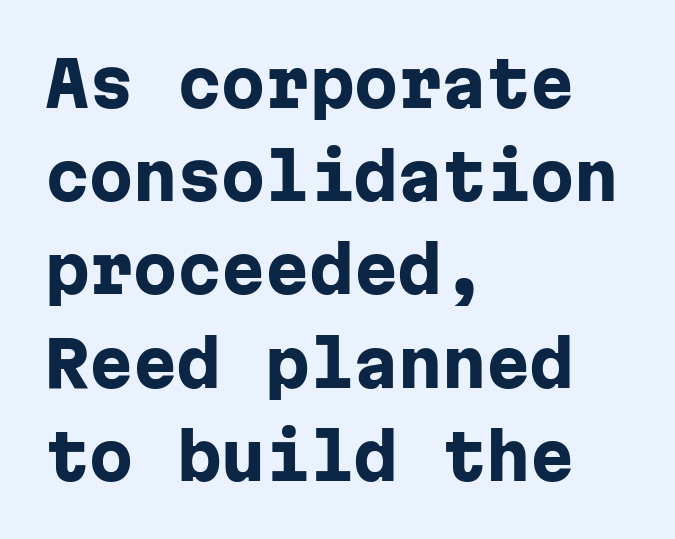
{"serif": "no", "italic": "no", "bold": "yes", "weight": "heavy", "width": "normal", "stroke_contrast": "low", "x_height": "medium", "monospaced": "yes", "underline": "no", "align": "left", "line_spacing": "normal", "line_spacing_ratio": 1.48, "letter_spacing": "normal", "letter_spacing_em": 0.0, "glyph_px": 63}
